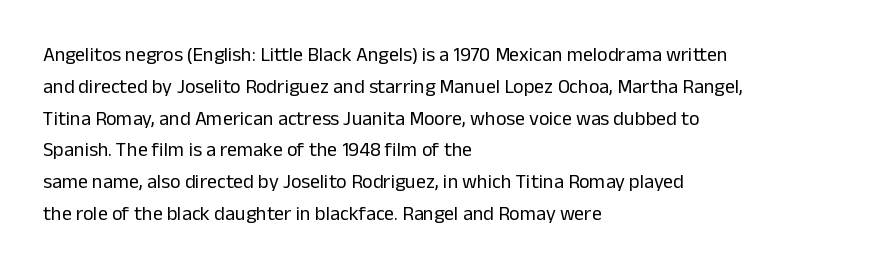
{"italic": "no", "bold": "no", "underline": "no", "align": "left", "line_spacing": "normal", "line_spacing_ratio": 1.59, "letter_spacing": "normal", "letter_spacing_em": 0.0, "glyph_px": 20}
